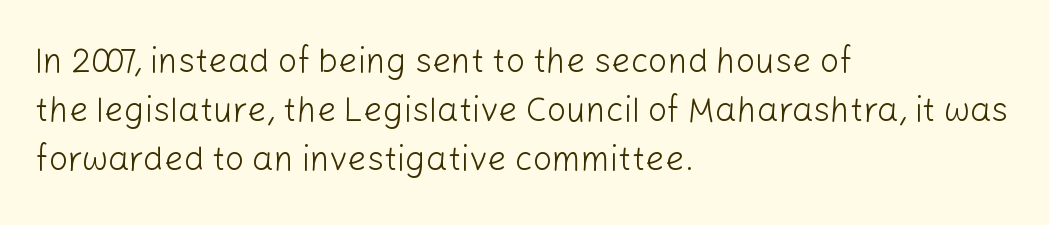
Q: Is the text bold? A: No.
Q: Is the text italic (slanted)? A: No, it is upright.
Q: Is the typeface a serif or a sans-serif typeface? A: Sans-serif.
Q: Is the text underlined? A: No.
Q: How is the paragraph aligned? A: Left-aligned.
Q: Is the spacing between letters normal or unusually wide? A: Normal.
Q: Is the spacing between lines tight, normal or loose? A: Normal.
Q: Width (condensed, normal, or wide)? A: Normal.
Q: Stroke contrast? A: Low.
Q: x-height? A: Medium.
Q: Monospaced? A: No.
